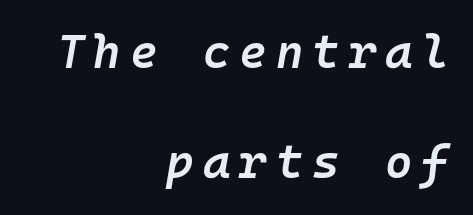
The image shows 47 px semibold type, italic (leaning right), monospaced; set right-aligned, loose line spacing (2.35x), not underlined; low stroke contrast and a medium x-height.
